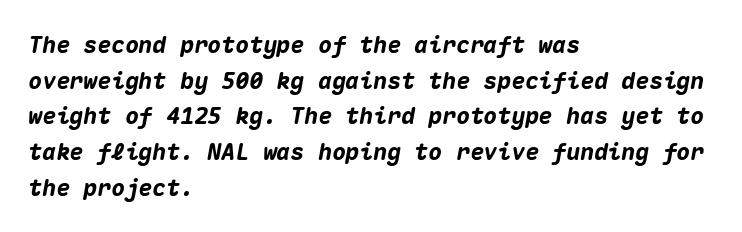
Strokes here are thick enough to call this a true bold. A clean baseline with only descenders dipping below it. Slanted lettering throughout. Regular leading.
